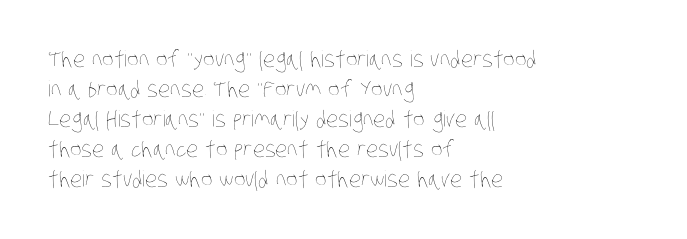
Q: Is the text bold? A: No.
Q: Is the text underlined? A: No.
Q: How is the paragraph aligned? A: Left-aligned.
Q: Is the spacing between letters normal or unusually wide? A: Normal.
Q: Is the spacing between lines tight, normal or loose? A: Normal.
